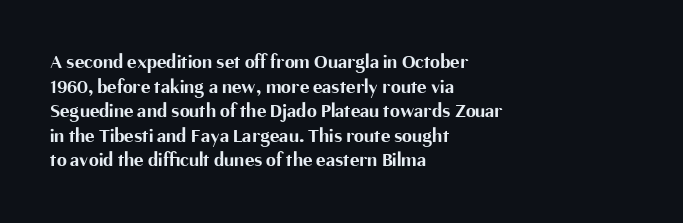
{"italic": "no", "bold": "yes", "underline": "no", "align": "left", "line_spacing_ratio": 1.23, "letter_spacing": "normal", "letter_spacing_em": 0.0, "glyph_px": 20}
